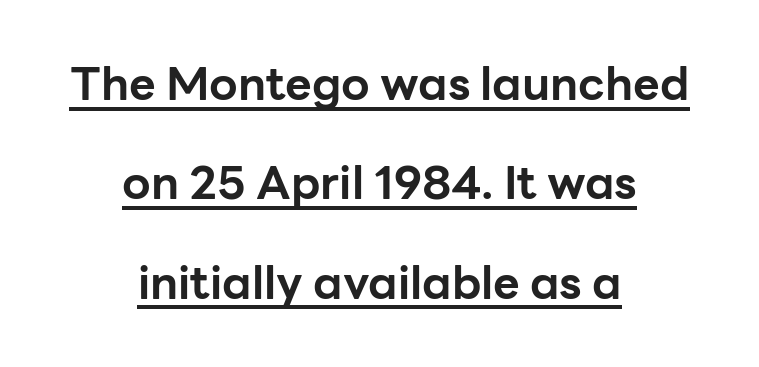
The image shows 46 px bold sans-serif type, upright; set centered, loose line spacing (2.16x), normal letter spacing, underlined; low stroke contrast and a medium x-height.
